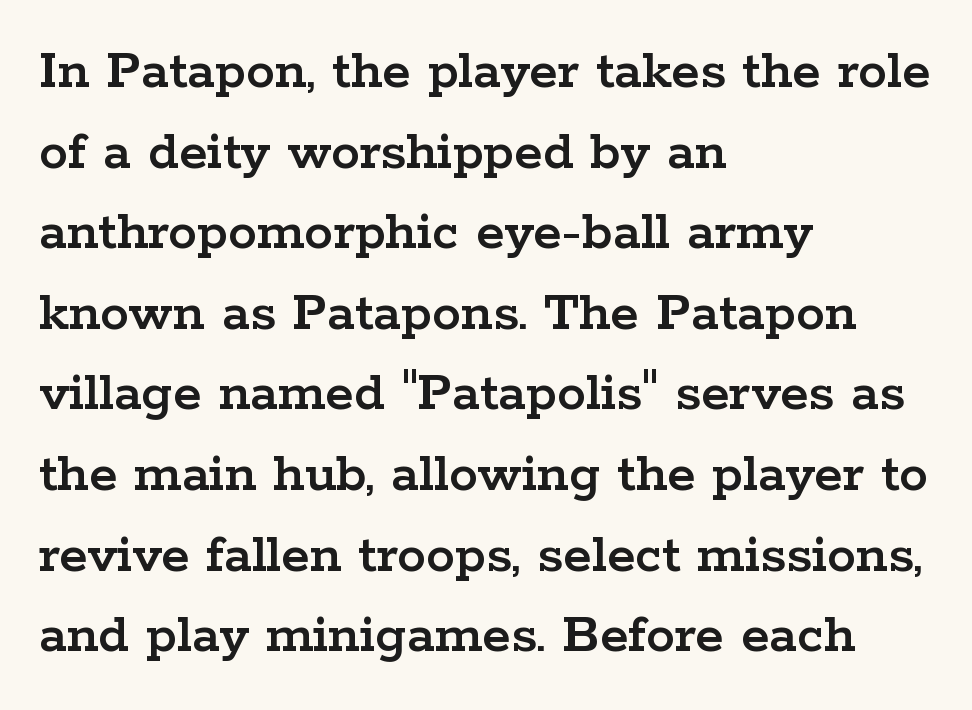
Q: Is the text italic (slanted)? A: No, it is upright.
Q: Is the typeface a serif or a sans-serif typeface? A: Serif.
Q: Is the text underlined? A: No.
Q: How is the paragraph aligned? A: Left-aligned.
Q: Is the spacing between letters normal or unusually wide? A: Normal.
Q: Is the spacing between lines tight, normal or loose? A: Normal.
Q: Width (condensed, normal, or wide)? A: Wide.
Q: Stroke contrast? A: Low.
Q: x-height? A: Medium.
Q: Monospaced? A: No.
